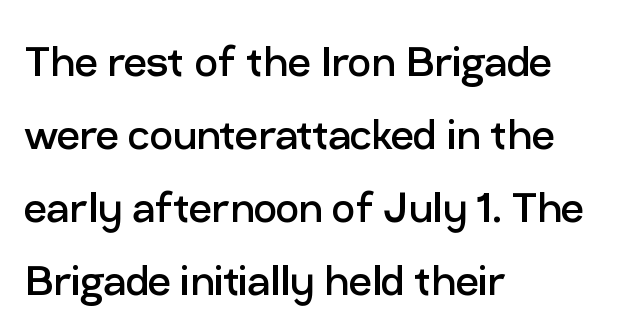
{"serif": "no", "italic": "no", "bold": "no", "weight": "regular", "width": "normal", "stroke_contrast": "low", "x_height": "medium", "monospaced": "no", "underline": "no", "align": "left", "line_spacing": "normal", "line_spacing_ratio": 1.43, "letter_spacing": "normal", "letter_spacing_em": 0.0, "glyph_px": 51}
